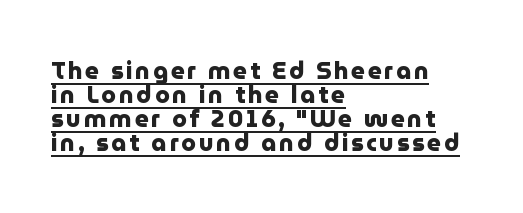
The vertical gap from one line to the next is small. Heft: maximum for text — a bold. Designer's note — italics off, roman on. A typographer would call this underscored text.
